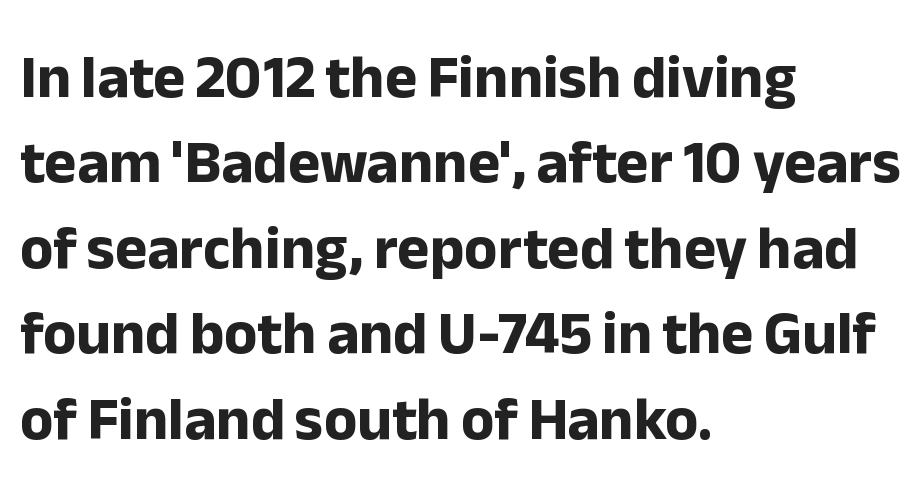
Q: Is the text bold? A: Yes.
Q: Is the text italic (slanted)? A: No, it is upright.
Q: Is the typeface a serif or a sans-serif typeface? A: Sans-serif.
Q: Is the text underlined? A: No.
Q: How is the paragraph aligned? A: Left-aligned.
Q: Is the spacing between letters normal or unusually wide? A: Normal.
Q: Is the spacing between lines tight, normal or loose? A: Normal.
Q: Width (condensed, normal, or wide)? A: Normal.
Q: Stroke contrast? A: Low.
Q: x-height? A: Medium.
Q: Monospaced? A: No.
